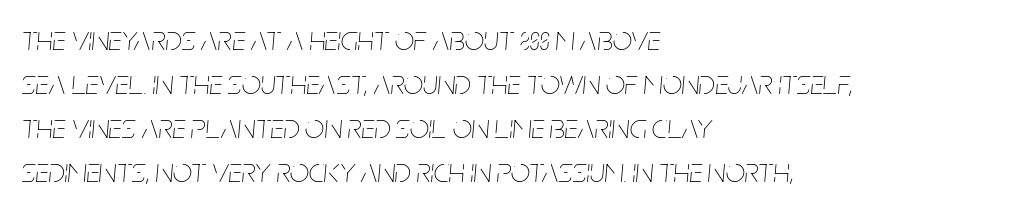
Q: Is the text bold? A: No.
Q: Is the text italic (slanted)? A: Yes, it leans right by about 5 degrees.
Q: Is the text underlined? A: No.
Q: How is the paragraph aligned? A: Left-aligned.
Q: Is the spacing between letters normal or unusually wide? A: Normal.
Q: Is the spacing between lines tight, normal or loose? A: Normal.
Q: Width (condensed, normal, or wide)? A: Condensed.
Q: Stroke contrast? A: Low.
Q: x-height? A: Large.
Q: Monospaced? A: No.
